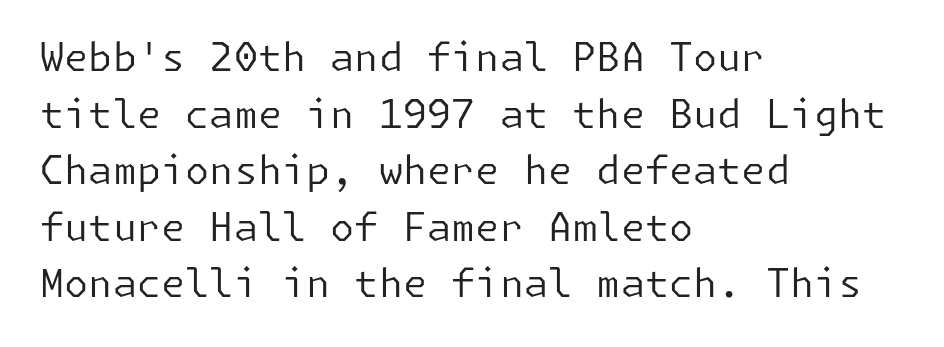
The image shows 39 px regular-weight sans-serif type, upright; set left-aligned, normal line spacing (1.45x), normal letter spacing, not underlined; low stroke contrast and a medium x-height.
